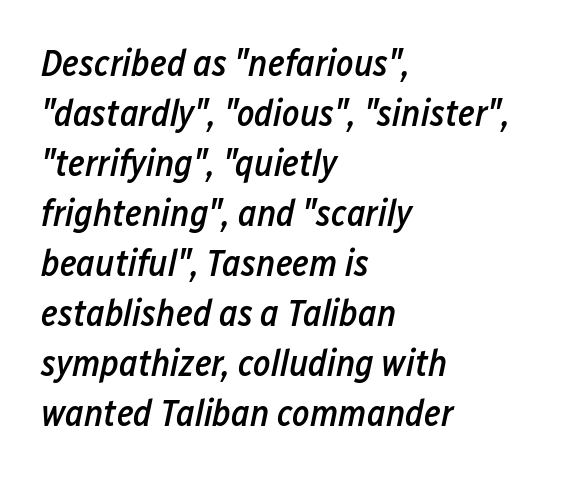
{"italic": "yes", "lean": "right", "slant_degrees": 12, "bold": "semi", "weight": "semibold", "width": "condensed", "stroke_contrast": "low", "x_height": "medium", "monospaced": "no", "underline": "no", "align": "left", "line_spacing": "normal", "line_spacing_ratio": 1.35, "letter_spacing": "normal", "letter_spacing_em": 0.0, "glyph_px": 37}
